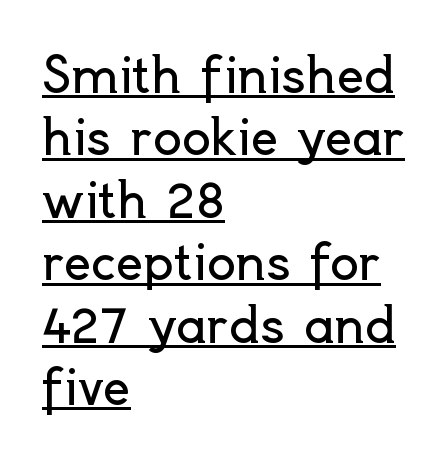
{"serif": "no", "italic": "no", "bold": "no", "weight": "regular", "width": "normal", "x_height": "small", "monospaced": "no", "underline": "yes", "align": "left", "line_spacing": "normal", "line_spacing_ratio": 1.3, "letter_spacing": "normal", "letter_spacing_em": 0.0, "glyph_px": 48}
